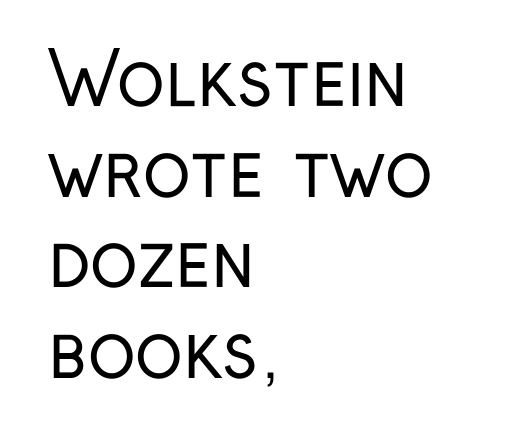
Clear beneath every line of the passage. Spacing verdict: proportional, widths tailored to each character. The text was rendered using a sans face with plain stroke endings. The lines in this sample share a left origin and differ only in where they stop.
